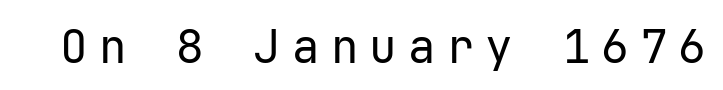
The image shows 46 px regular-weight sans-serif type, upright, monospaced; set unusually wide letter spacing (+0.24 em), not underlined; low stroke contrast and a medium x-height.
